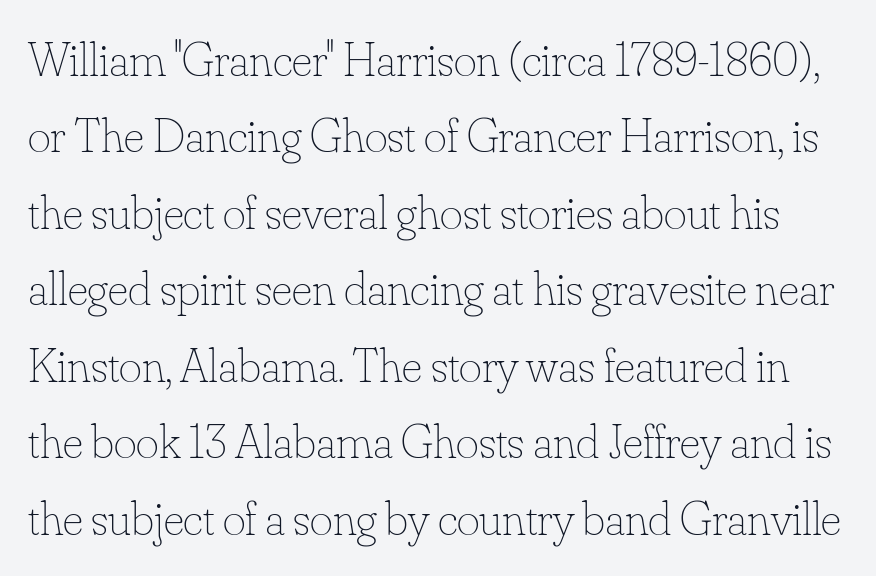
Rows of type keep a routine distance in the vertical direction. Think standard paragraph weight, or any step lighter than that. Notice how the stems are strictly vertical — no italics here. The gaps between neighbouring characters are ordinary and unremarkable.
